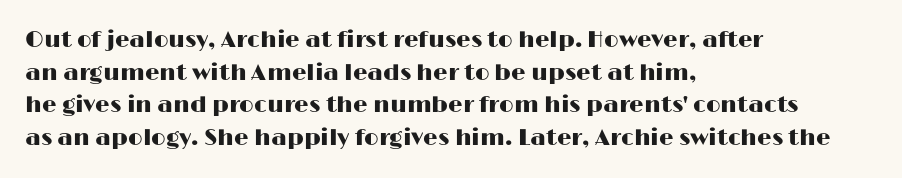
All the whitespace from short lines collects on the right. Standard letterfit; no display-style spreading of the glyphs. The area under the type is left untouched. Characters remain perfectly vertical along every line. If you measured baseline to baseline, you'd find a middling distance.
